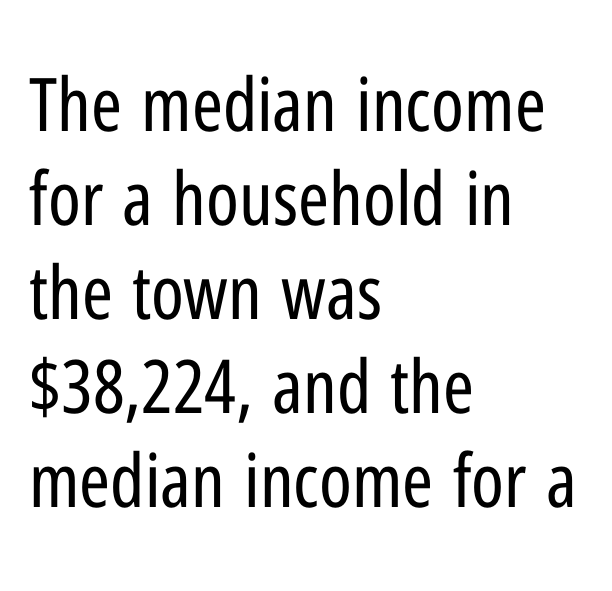
Q: Is the text bold? A: No.
Q: Is the text italic (slanted)? A: No, it is upright.
Q: Is the typeface a serif or a sans-serif typeface? A: Sans-serif.
Q: Is the text underlined? A: No.
Q: How is the paragraph aligned? A: Left-aligned.
Q: Is the spacing between letters normal or unusually wide? A: Normal.
Q: Is the spacing between lines tight, normal or loose? A: Normal.
Q: Width (condensed, normal, or wide)? A: Condensed.
Q: Stroke contrast? A: Low.
Q: x-height? A: Medium.
Q: Monospaced? A: No.
